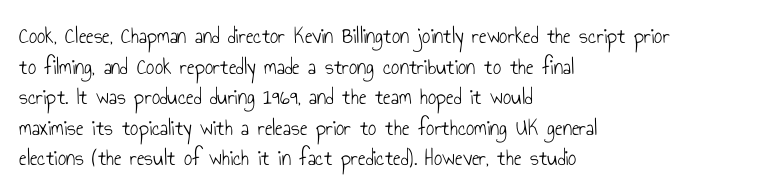
{"italic": "no", "bold": "no", "underline": "no", "align": "left", "line_spacing": "normal", "line_spacing_ratio": 1.33, "letter_spacing": "normal", "letter_spacing_em": 0.0, "glyph_px": 23}
